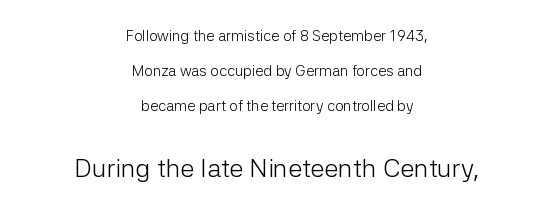
The image shows 26 px text type, upright; set centered, loose line spacing (2.33x), normal letter spacing, not underlined; the second (bottom) block is 1.73x larger.
